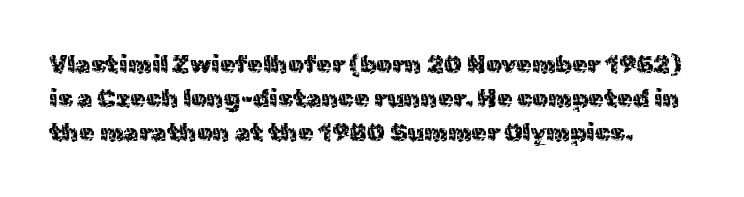
Q: Is the text bold? A: No.
Q: Is the text italic (slanted)? A: No, it is upright.
Q: Is the text underlined? A: No.
Q: Is the spacing between letters normal or unusually wide? A: Normal.
Q: Is the spacing between lines tight, normal or loose? A: Normal.
